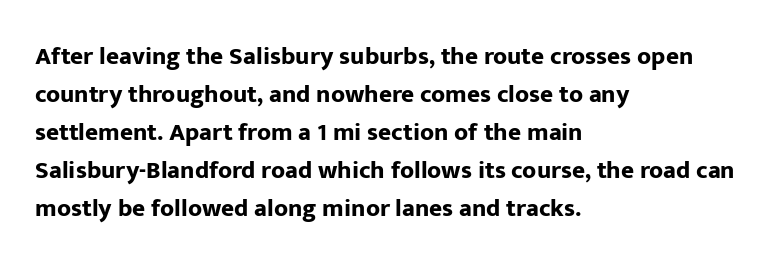
The image shows 25 px bold type, upright; set left-aligned, normal line spacing (1.52x), normal letter spacing, not underlined.
